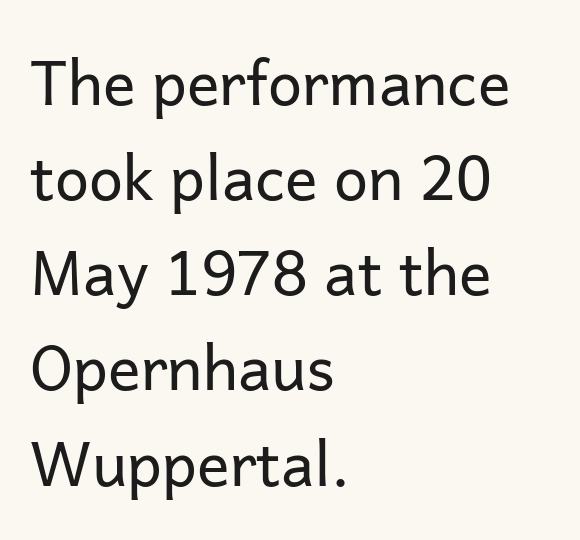
The image shows 61 px regular-weight sans-serif type, upright; set left-aligned, normal line spacing (1.56x), normal letter spacing, not underlined; low stroke contrast and a medium x-height.
